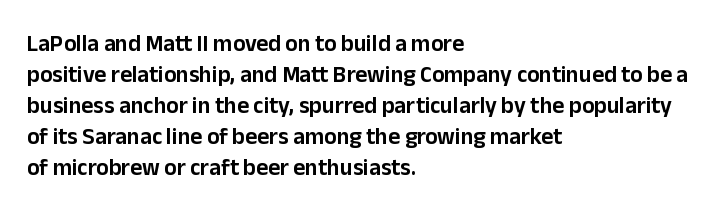
Q: Is the text italic (slanted)? A: No, it is upright.
Q: Is the text underlined? A: No.
Q: How is the paragraph aligned? A: Left-aligned.
Q: Is the spacing between letters normal or unusually wide? A: Normal.
Q: Is the spacing between lines tight, normal or loose? A: Normal.
